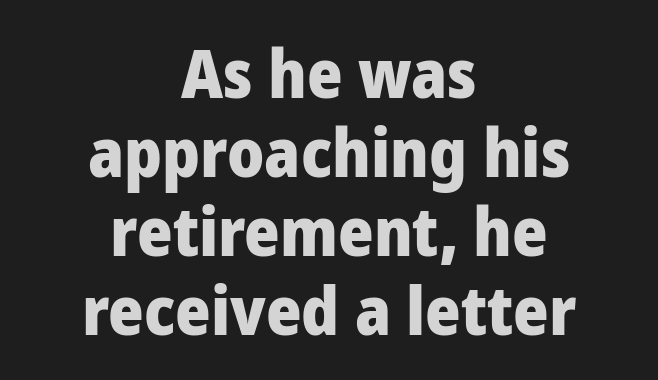
Q: Is the text bold? A: Yes.
Q: Is the text italic (slanted)? A: No, it is upright.
Q: Is the typeface a serif or a sans-serif typeface? A: Sans-serif.
Q: Is the text underlined? A: No.
Q: How is the paragraph aligned? A: Centered.
Q: Is the spacing between letters normal or unusually wide? A: Normal.
Q: Width (condensed, normal, or wide)? A: Normal.
Q: Stroke contrast? A: Low.
Q: x-height? A: Medium.
Q: Monospaced? A: No.
